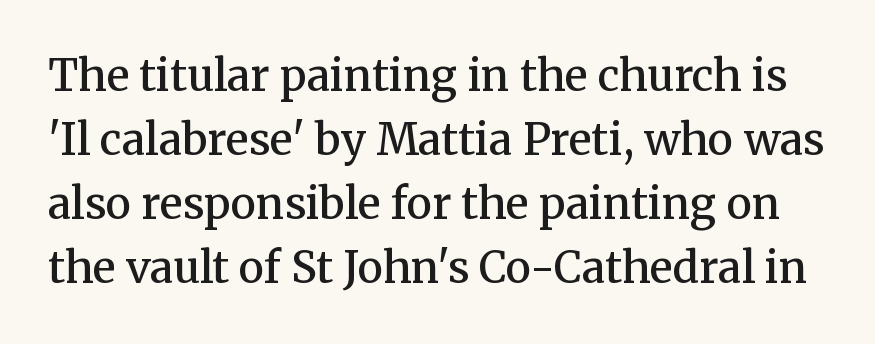
{"serif": "yes", "italic": "no", "bold": "semi", "weight": "semibold", "width": "normal", "stroke_contrast": "medium", "x_height": "medium", "monospaced": "no", "underline": "no", "line_spacing": "normal", "line_spacing_ratio": 1.49, "letter_spacing": "normal", "letter_spacing_em": 0.0, "glyph_px": 43}
